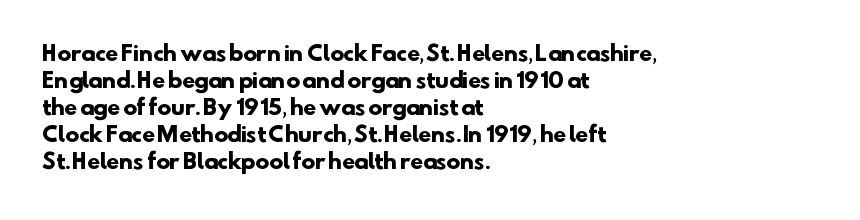
The image shows 21 px bold type; set left-aligned, normal line spacing (1.29x), normal letter spacing, not underlined.
